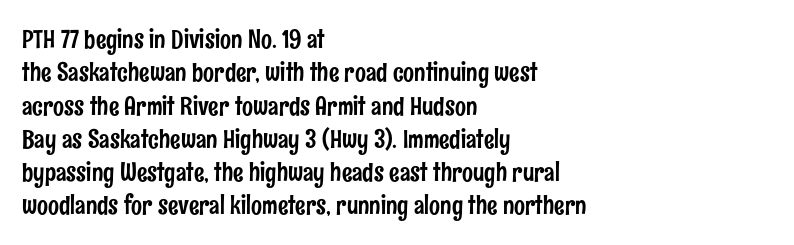
The image shows 26 px text type, upright; set left-aligned, normal line spacing (1.28x), normal letter spacing, not underlined.
